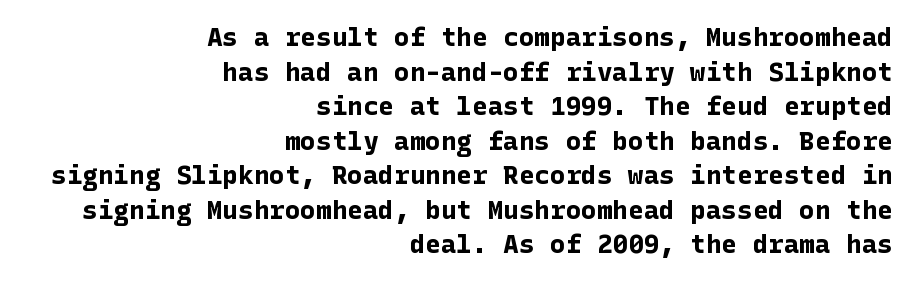
Q: Is the text bold? A: Yes.
Q: Is the text italic (slanted)? A: No, it is upright.
Q: Is the text underlined? A: No.
Q: How is the paragraph aligned? A: Right-aligned.
Q: Is the spacing between letters normal or unusually wide? A: Normal.
Q: Is the spacing between lines tight, normal or loose? A: Normal.
